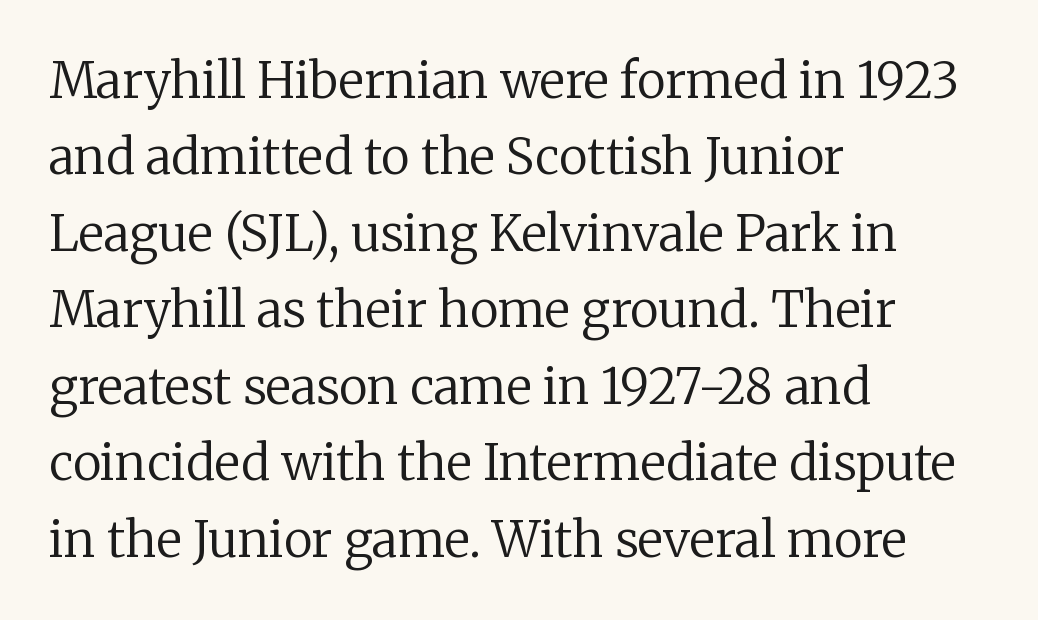
{"serif": "yes", "italic": "no", "bold": "no", "weight": "regular", "width": "normal", "stroke_contrast": "low", "x_height": "medium", "monospaced": "no", "underline": "no", "align": "left", "line_spacing": "normal", "line_spacing_ratio": 1.56, "letter_spacing": "normal", "letter_spacing_em": 0.0, "glyph_px": 49}
